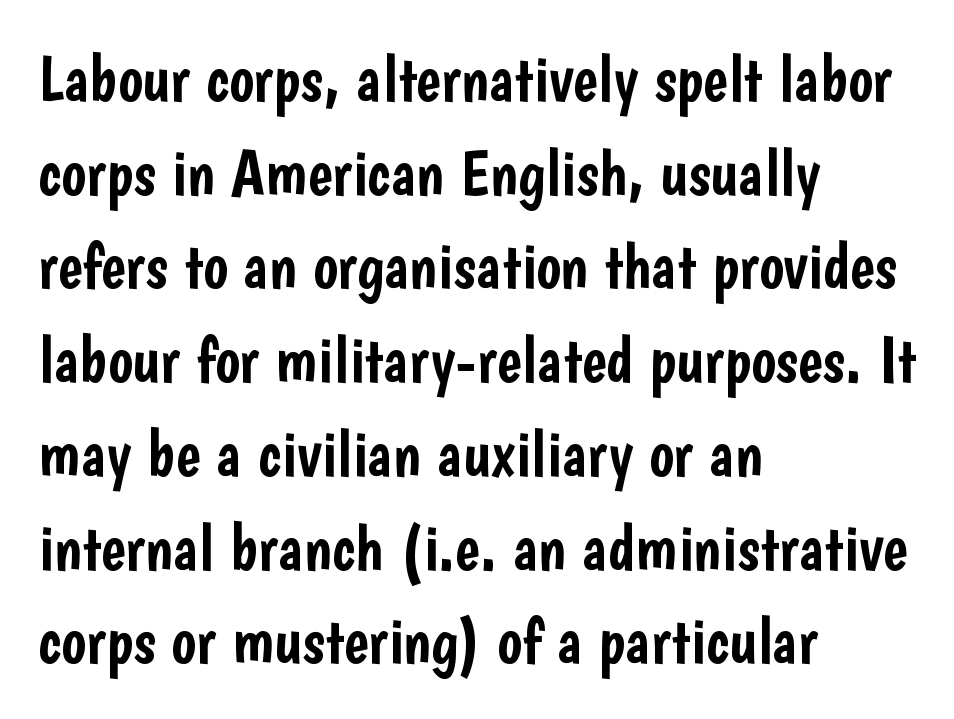
{"serif": "no", "italic": "no", "width": "condensed", "stroke_contrast": "low", "x_height": "medium", "monospaced": "no", "underline": "no", "align": "left", "line_spacing": "normal", "line_spacing_ratio": 1.42, "letter_spacing": "normal", "letter_spacing_em": 0.0, "glyph_px": 66}
